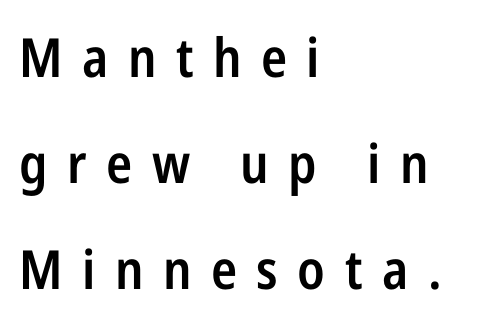
The image shows 54 px semibold, condensed sans-serif type, upright; set left-aligned, loose line spacing (1.96x), unusually wide letter spacing (+0.36 em), not underlined; low stroke contrast and a medium x-height.
